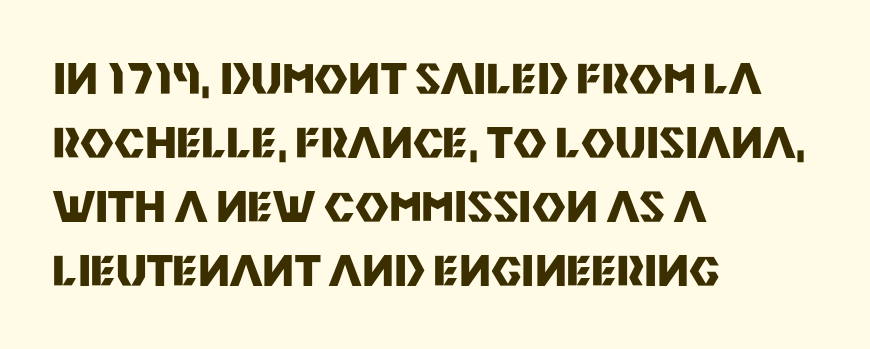
The image shows 41 px heavy sans-serif type, upright; set left-aligned, normal line spacing (1.56x), normal letter spacing, not underlined; medium stroke contrast and a large x-height.
